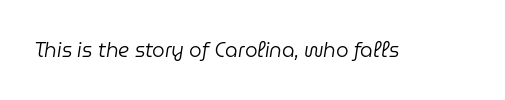
The image shows 20 px text type, italic (leaning right); set normal letter spacing, not underlined.
